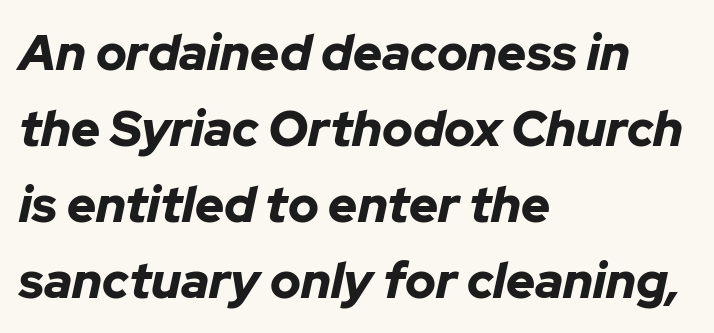
Q: Is the text bold? A: Yes.
Q: Is the text italic (slanted)? A: Yes, it leans right by about 12 degrees.
Q: Is the text underlined? A: No.
Q: How is the paragraph aligned? A: Left-aligned.
Q: Is the spacing between letters normal or unusually wide? A: Normal.
Q: Is the spacing between lines tight, normal or loose? A: Normal.
Q: Width (condensed, normal, or wide)? A: Normal.
Q: Stroke contrast? A: Low.
Q: x-height? A: Medium.
Q: Monospaced? A: No.
